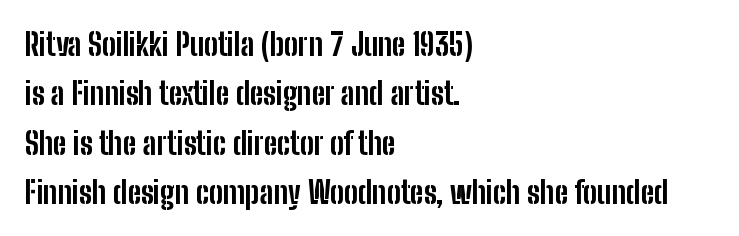
{"serif": "no", "italic": "no", "bold": "yes", "weight": "bold", "width": "condensed", "stroke_contrast": "low", "x_height": "medium", "monospaced": "no", "underline": "no", "align": "left", "line_spacing": "normal", "line_spacing_ratio": 1.59, "letter_spacing": "normal", "letter_spacing_em": 0.0, "glyph_px": 31}
